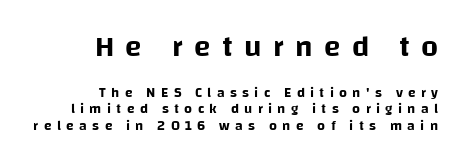
{"serif": "no", "italic": "no", "width": "normal", "stroke_contrast": "low", "x_height": "large", "monospaced": "no", "underline": "no", "align": "right", "line_spacing_ratio": 1.17, "letter_spacing": "wide", "letter_spacing_em": 0.38, "larger_block": "first", "size_ratio": 2.14, "glyph_px": 30}
